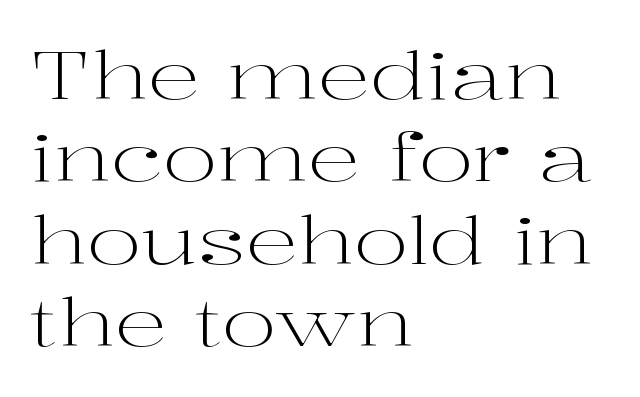
The image shows 66 px light, wide serif type, upright; set left-aligned, normal line spacing (1.25x), normal letter spacing, not underlined; high stroke contrast and a medium x-height.
